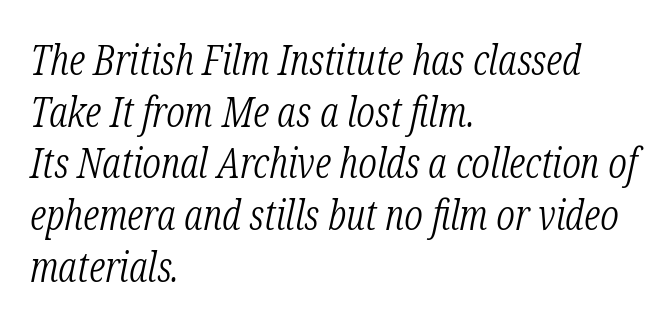
Left-aligned paragraph, ragged on the right. The whole block is typeset with a tilt. Does the type have serifs? Yes, each stem ends in a small foot. This reads as an unemphasized weight, regular at the heaviest. The rendering keeps characters at their native spacing.
